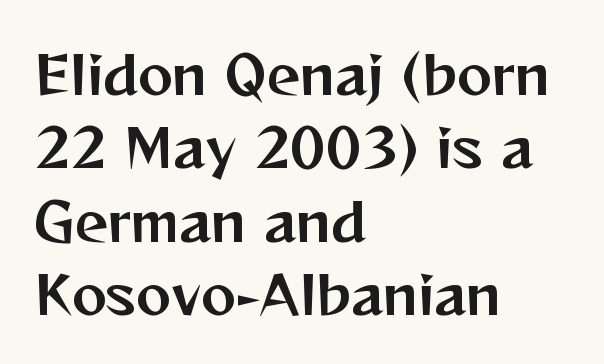
The image shows 52 px sans-serif type, upright; set left-aligned, normal line spacing (1.41x), normal letter spacing, not underlined; medium stroke contrast and a medium x-height.
